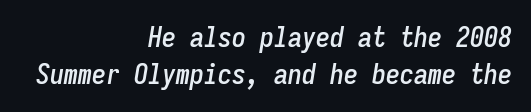
{"italic": "yes", "lean": "right", "slant_degrees": 9, "width": "condensed", "stroke_contrast": "low", "x_height": "medium", "monospaced": "yes", "underline": "no", "align": "right", "line_spacing": "normal", "line_spacing_ratio": 1.33, "letter_spacing": "normal", "letter_spacing_em": 0.0, "glyph_px": 28}
